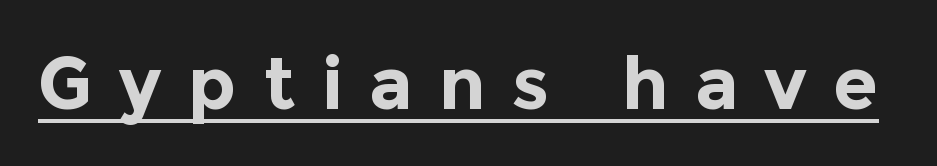
The image shows 73 px bold sans-serif type, upright; set unusually wide letter spacing (+0.36 em), underlined; a medium x-height.
